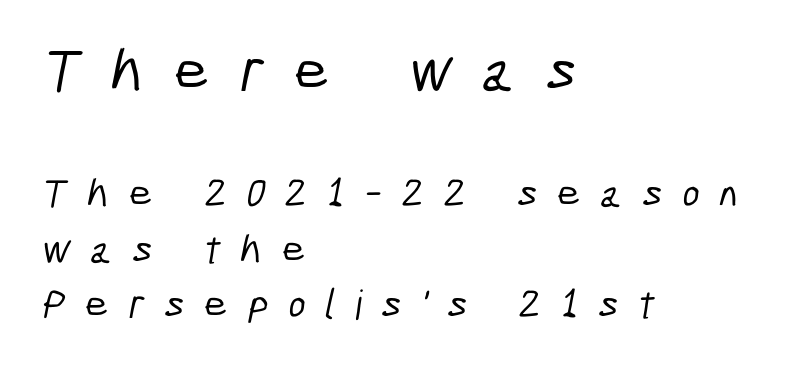
The image shows 62 px condensed sans-serif type; set left-aligned, normal line spacing (1.35x), unusually wide letter spacing (+0.49 em), not underlined; the first (top) block is 1.51x larger; low stroke contrast and a medium x-height.
